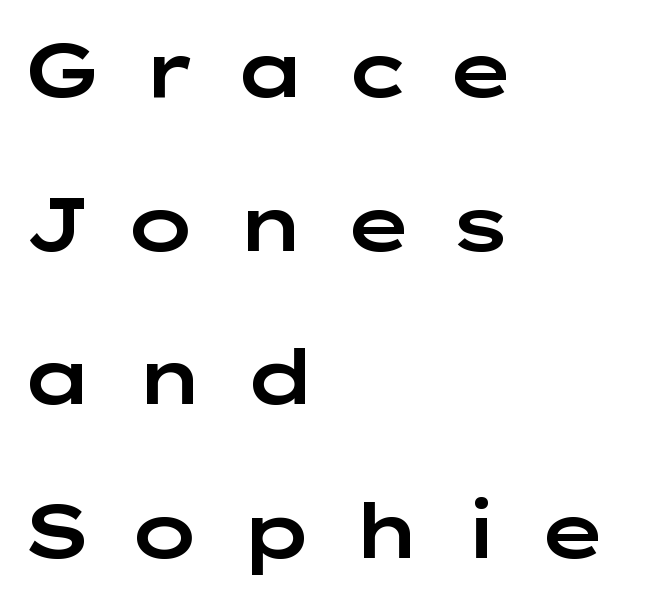
Q: Is the text italic (slanted)? A: No, it is upright.
Q: Is the typeface a serif or a sans-serif typeface? A: Sans-serif.
Q: Is the text underlined? A: No.
Q: How is the paragraph aligned? A: Left-aligned.
Q: Is the spacing between letters normal or unusually wide? A: Unusually wide.
Q: Is the spacing between lines tight, normal or loose? A: Loose.
Q: Width (condensed, normal, or wide)? A: Wide.
Q: Stroke contrast? A: Low.
Q: x-height? A: Medium.
Q: Monospaced? A: No.
